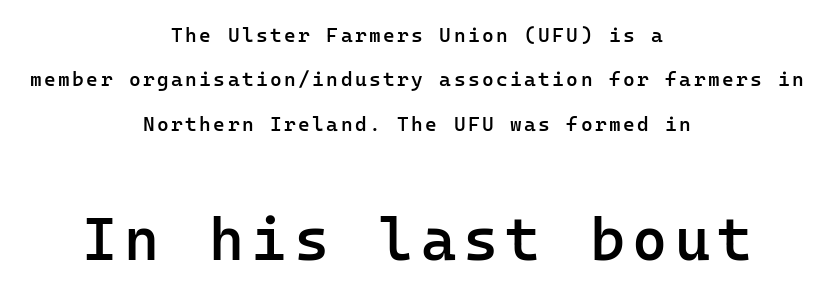
{"serif": "no", "italic": "no", "bold": "semi", "weight": "semibold", "width": "normal", "stroke_contrast": "low", "x_height": "medium", "monospaced": "yes", "underline": "no", "align": "center", "line_spacing": "loose", "line_spacing_ratio": 2.22, "larger_block": "second", "size_ratio": 3.0, "glyph_px": 60}
